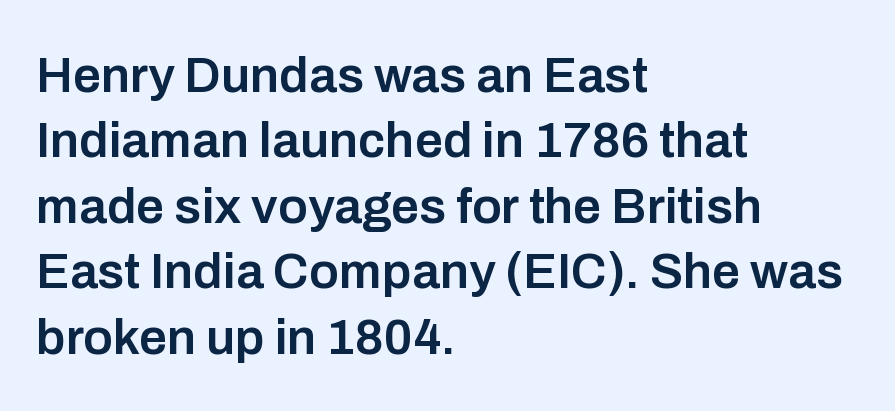
The image shows 50 px semibold sans-serif type, upright; set left-aligned, normal line spacing (1.31x), normal letter spacing, not underlined; low stroke contrast and a medium x-height.
